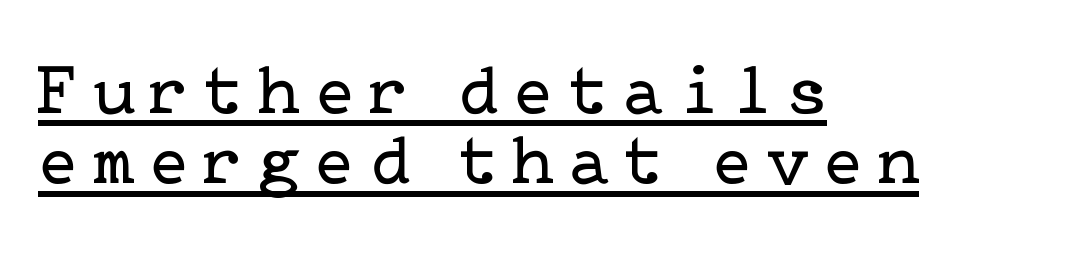
The passage shown stacks its lines with hardly any gap. This rendering employs a face with finishing strokes, i.e., a serif. Layout note: lines flush left. Heft: none added — not bold. The letters stand upright; this is a roman face.
